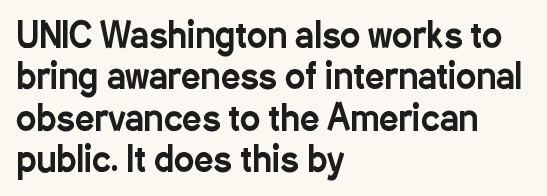
A typesetter would mark this as roman, not italic. Honestly, the letter spacing is just normal — you wouldn't notice it. A sans-serif font was chosen for this passage. Character widths vary here, with narrow letters taking less room than wide ones.
